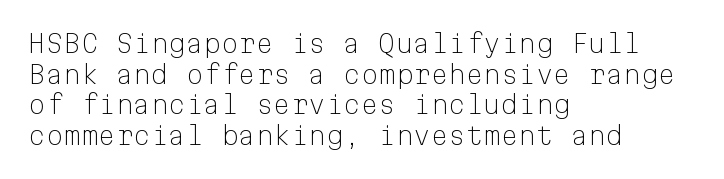
The image shows 25 px text type, upright; set left-aligned, line spacing 1.23x, normal letter spacing, not underlined.
